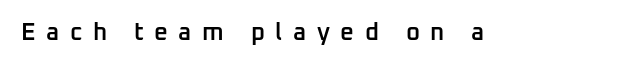
The image shows 24 px text type, upright; set unusually wide letter spacing (+0.44 em), not underlined.
